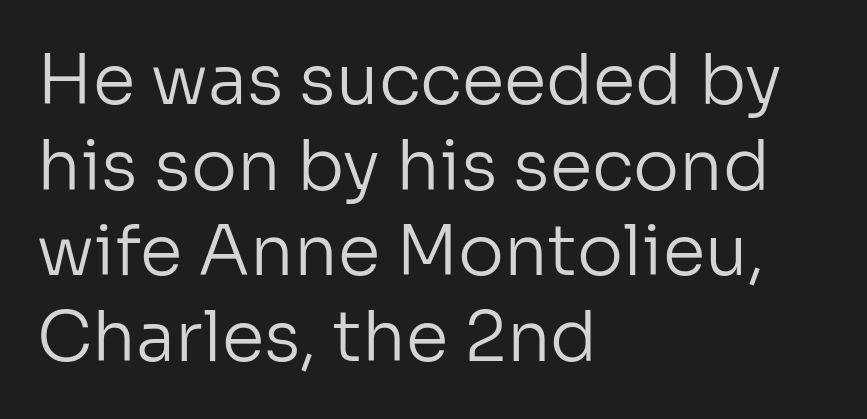
Note: no serifs on the glyphs. The space beneath each line is pristine and unruled. This rendering leaves character spacing at its baseline value. Proportional: the letters do not fall into vertical columns. A student would call this left alignment; a typographer would say flush left, rag right.
